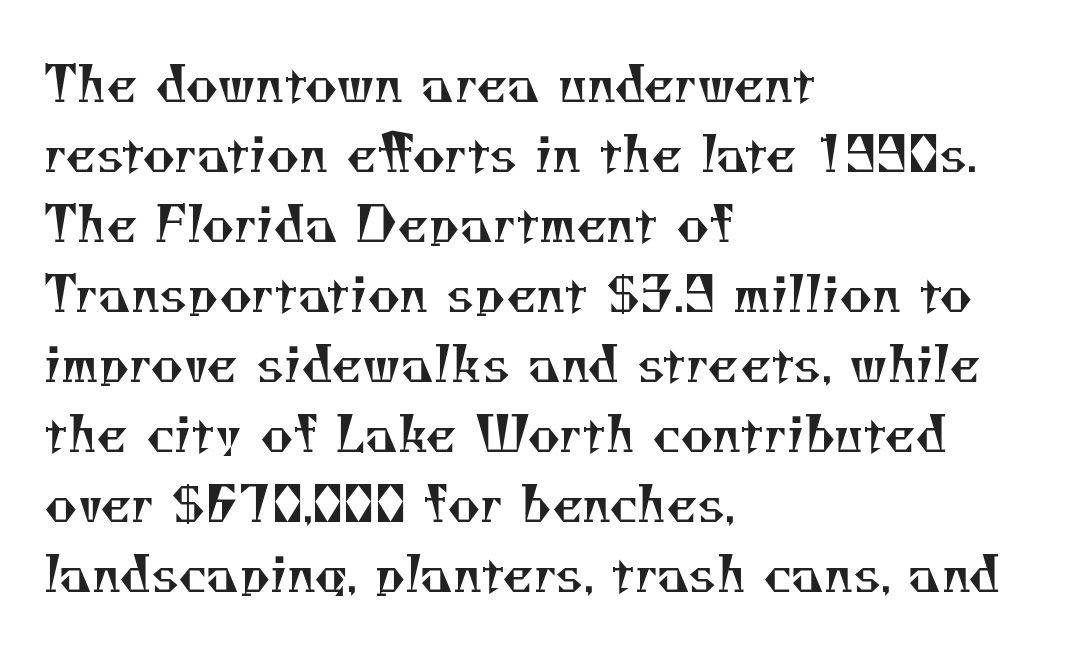
Looks like regular typesetting: each glyph gets only the width it needs. Classification — serif. This rendering features lettering with no underline. If you measured baseline to baseline, you'd find a middling distance. Weight class: somewhere from thin through regular. All the whitespace from short lines collects on the right.
